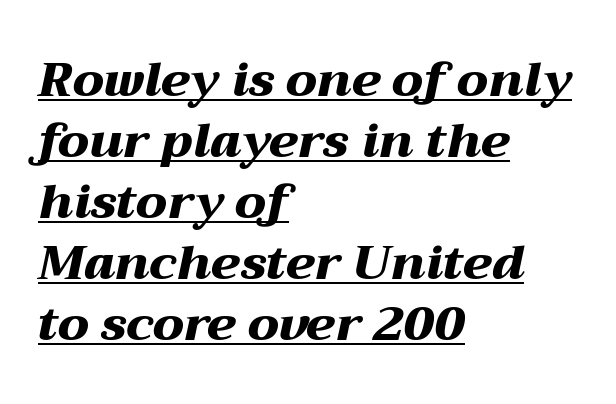
Q: Is the text bold? A: Yes.
Q: Is the text italic (slanted)? A: Yes, it leans right by about 12 degrees.
Q: Is the text underlined? A: Yes.
Q: How is the paragraph aligned? A: Left-aligned.
Q: Is the spacing between letters normal or unusually wide? A: Normal.
Q: Is the spacing between lines tight, normal or loose? A: Normal.
Q: Width (condensed, normal, or wide)? A: Wide.
Q: Stroke contrast? A: Medium.
Q: x-height? A: Medium.
Q: Monospaced? A: No.
